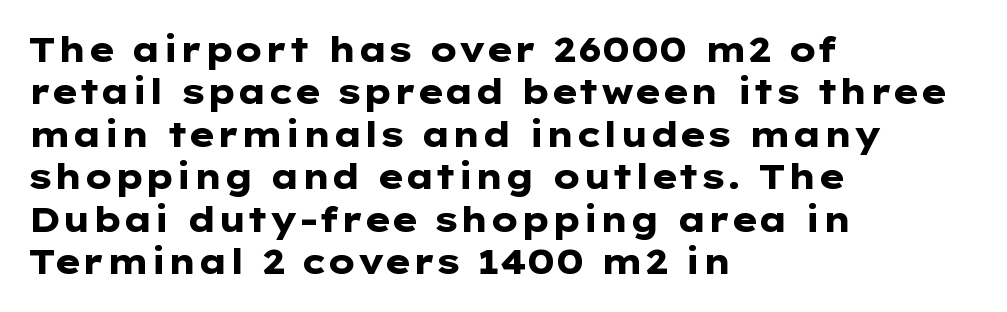
The image shows 34 px heavy, wide sans-serif type, upright; set left-aligned, normal line spacing (1.25x), normal letter spacing, not underlined; low stroke contrast and a medium x-height.
